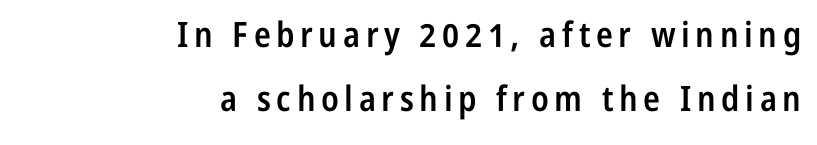
{"serif": "no", "italic": "no", "bold": "semi", "weight": "semibold", "width": "condensed", "stroke_contrast": "low", "x_height": "medium", "monospaced": "no", "underline": "no", "align": "right", "line_spacing_ratio": 1.84, "glyph_px": 35}
